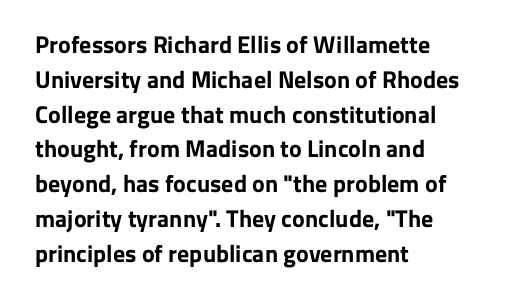
Q: Is the text bold? A: Yes.
Q: Is the text italic (slanted)? A: No, it is upright.
Q: Is the text underlined? A: No.
Q: How is the paragraph aligned? A: Left-aligned.
Q: Is the spacing between letters normal or unusually wide? A: Normal.
Q: Is the spacing between lines tight, normal or loose? A: Normal.
